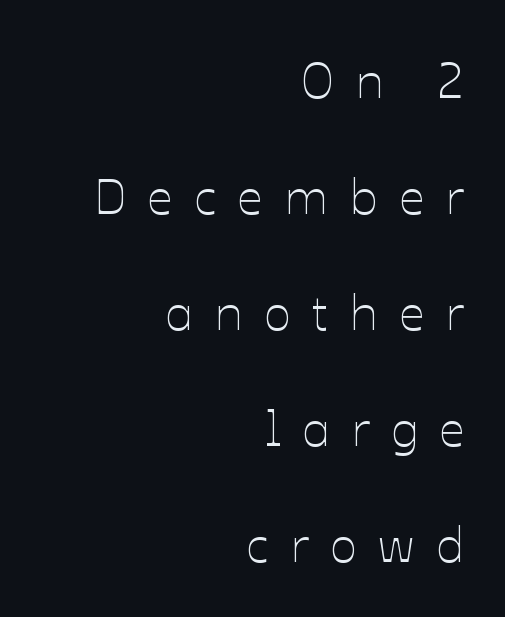
Q: Is the text bold? A: No.
Q: Is the text italic (slanted)? A: No, it is upright.
Q: Is the text underlined? A: No.
Q: How is the paragraph aligned? A: Right-aligned.
Q: Is the spacing between letters normal or unusually wide? A: Unusually wide.
Q: Is the spacing between lines tight, normal or loose? A: Loose.
Q: Width (condensed, normal, or wide)? A: Normal.
Q: Stroke contrast? A: Low.
Q: x-height? A: Medium.
Q: Monospaced? A: No.
